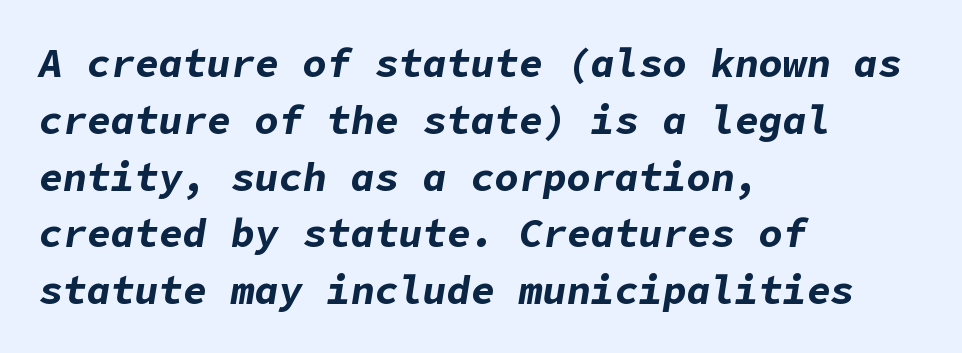
What stands out about the letter spacing? Nothing — it is the standard amount. Plain, unruled lines of type. Each glyph is drawn with heavy, bold strokes. Regular leading. All the whitespace from short lines collects on the right. Would a proofreader flag this as italicized? Yes.
